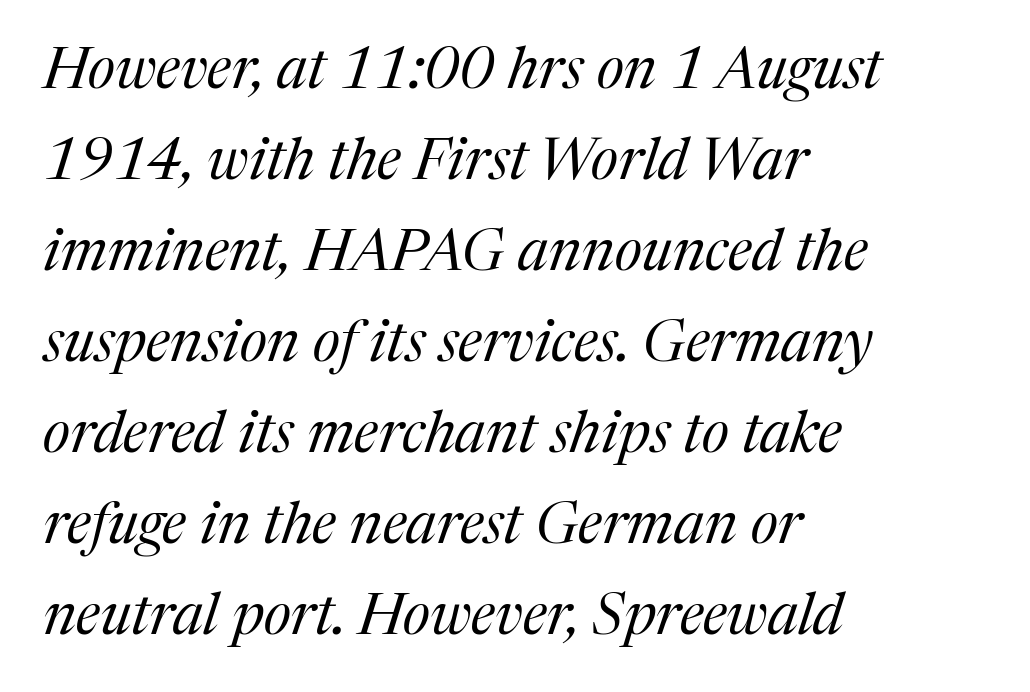
A typesetter would call this leading conventional body-copy spacing. This sample uses plain, unmodified letter spacing. Does the lettering tilt? It does — this is italic. The letterforms sit at book weight or below. The passage is arranged the way most books set body copy — flush left.
